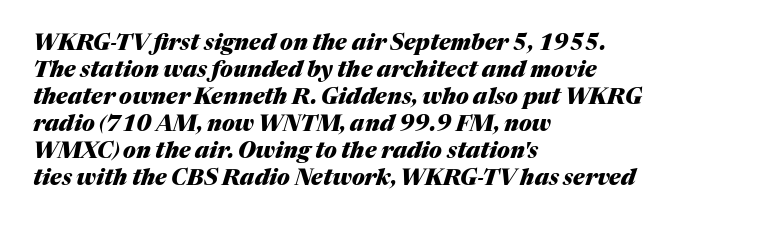
These lines are set flush left with a ragged right edge. The letters sit at their default tracking, neither squeezed nor spread. Each row of text sits above clean, open space. The typesetting leans heavy: a genuine bold. These lines were composed using italics.
